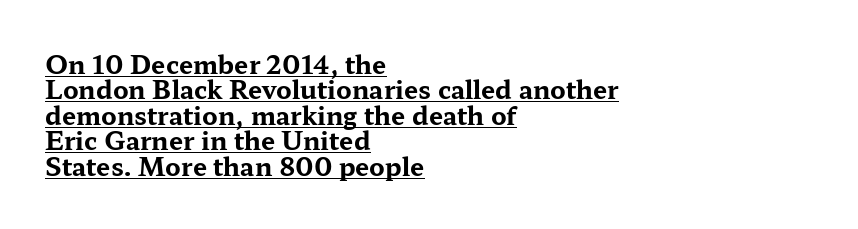
Q: Is the text bold? A: Yes.
Q: Is the text italic (slanted)? A: No, it is upright.
Q: Is the text underlined? A: Yes.
Q: How is the paragraph aligned? A: Left-aligned.
Q: Is the spacing between letters normal or unusually wide? A: Normal.
Q: Is the spacing between lines tight, normal or loose? A: Tight.
